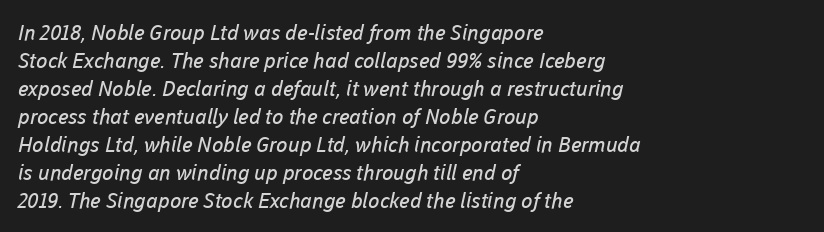
Q: Is the text bold? A: No.
Q: Is the text underlined? A: No.
Q: How is the paragraph aligned? A: Left-aligned.
Q: Is the spacing between letters normal or unusually wide? A: Normal.
Q: Is the spacing between lines tight, normal or loose? A: Normal.
